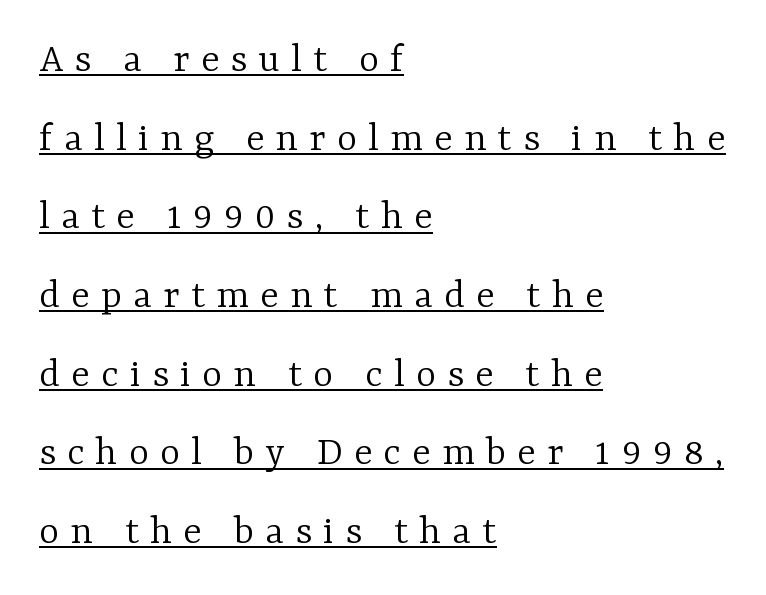
The rag falls on the right side of this text block. A serif font was chosen for this passage. Quick note: underline on. The letters stand straight up with perfectly vertical stems. Compared with typical body copy, the letter spacing here is much looser.
